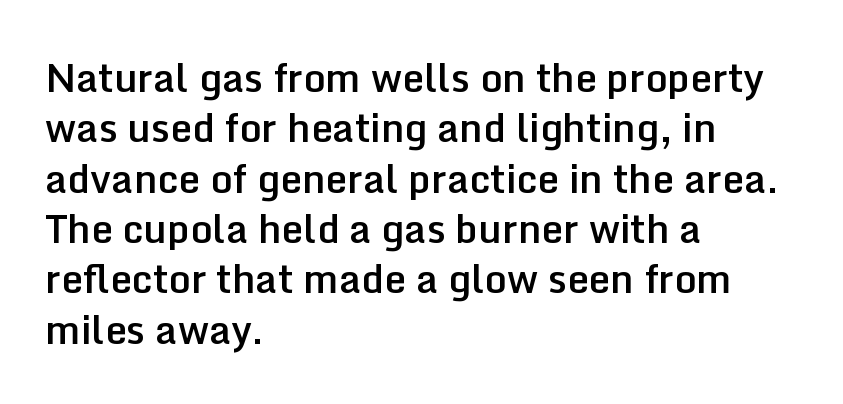
The image shows 39 px semibold sans-serif type, upright; set left-aligned, normal line spacing (1.29x), normal letter spacing, not underlined; low stroke contrast and a medium x-height.
